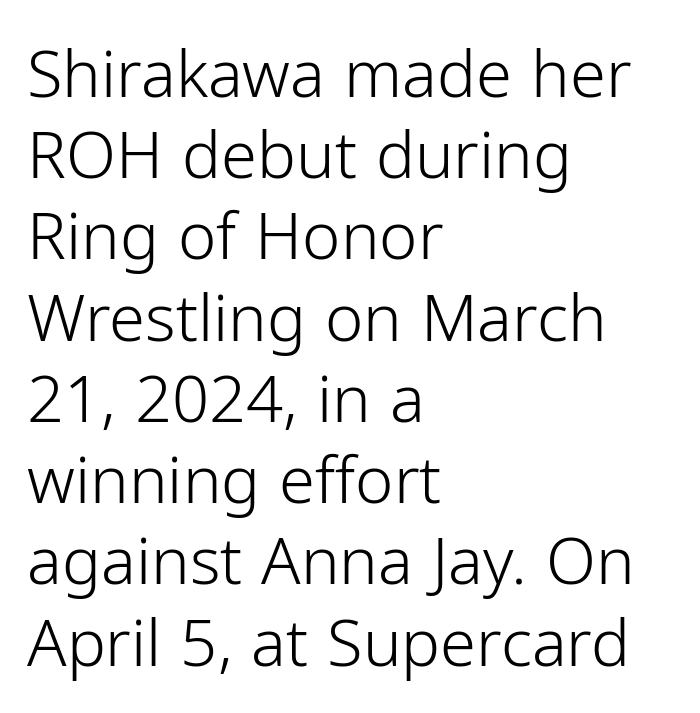
{"serif": "no", "italic": "no", "bold": "no", "weight": "light", "width": "normal", "stroke_contrast": "low", "x_height": "medium", "monospaced": "no", "underline": "no", "align": "left", "line_spacing": "normal", "line_spacing_ratio": 1.25, "letter_spacing": "normal", "letter_spacing_em": 0.0, "glyph_px": 65}
